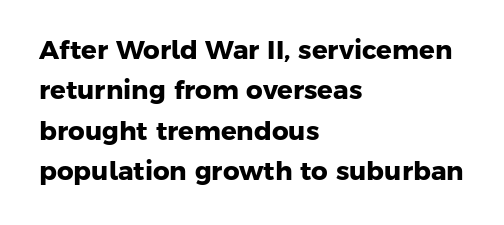
{"bold": "yes", "underline": "no", "align": "left", "line_spacing": "normal", "line_spacing_ratio": 1.55, "letter_spacing": "normal", "letter_spacing_em": 0.0, "glyph_px": 26}
